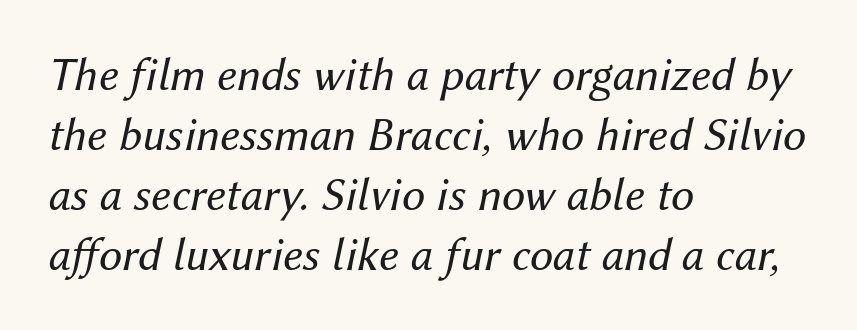
Unmarked baselines from the first word to the last. Default kerning and tracking; the words read as compact shapes. The strokes are not fattened; the text isn't bold. How would I describe the line gaps? Plain and ordinary. The typography opts for an oblique posture over an upright one.
